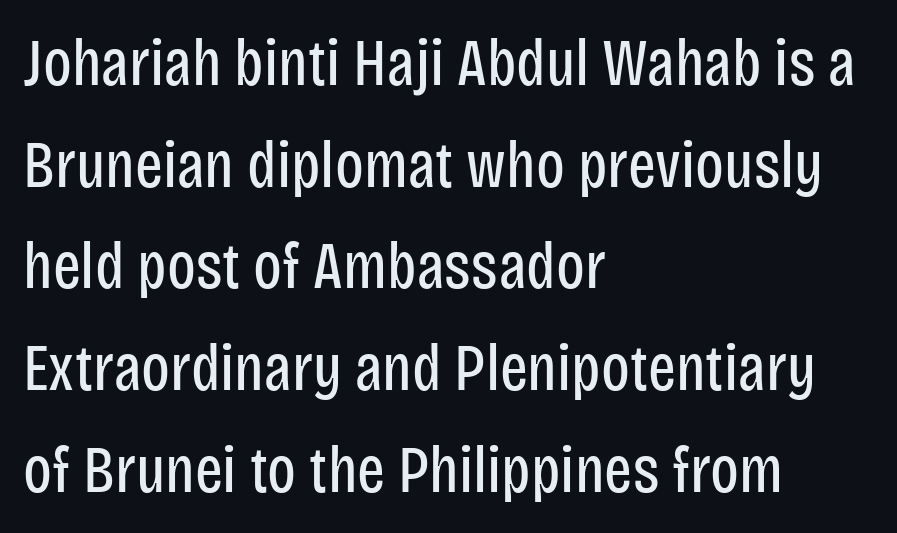
Anything drawn beneath the words? Only blank space. The typeface chosen for these lines omits serifs. Weight: in the light-to-regular range. The face used here is rendered with its standard letterfit. Which margin do the lines hug? The left one — the right edge is uneven. The lettering stays uniformly vertical, giving the passage a roman look.
